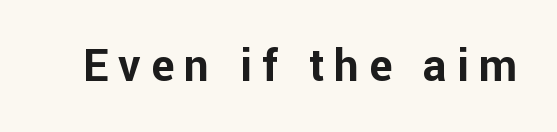
Q: Is the text bold? A: Yes.
Q: Is the text italic (slanted)? A: No, it is upright.
Q: Is the typeface a serif or a sans-serif typeface? A: Sans-serif.
Q: Is the text underlined? A: No.
Q: Is the spacing between letters normal or unusually wide? A: Unusually wide.
Q: Width (condensed, normal, or wide)? A: Normal.
Q: Stroke contrast? A: Low.
Q: x-height? A: Medium.
Q: Monospaced? A: No.
